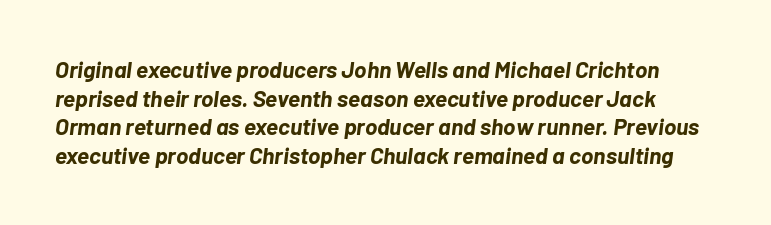
{"italic": "yes", "lean": "right", "slant_degrees": 7, "bold": "yes", "underline": "no", "line_spacing": "normal", "line_spacing_ratio": 1.25, "letter_spacing": "normal", "letter_spacing_em": 0.0, "glyph_px": 23}
